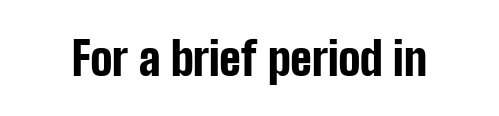
{"serif": "no", "italic": "no", "bold": "yes", "weight": "bold", "width": "condensed", "stroke_contrast": "low", "x_height": "medium", "monospaced": "no", "underline": "no", "letter_spacing": "normal", "letter_spacing_em": 0.0, "glyph_px": 46}
